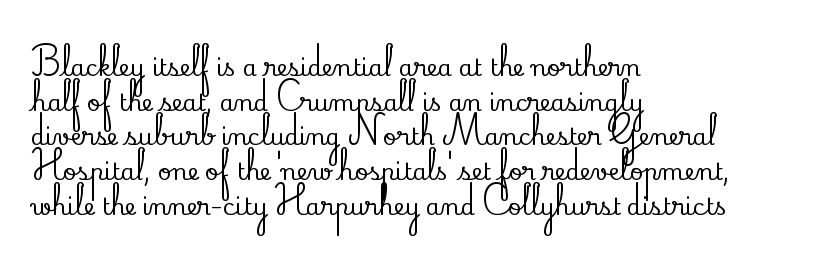
{"italic": "no", "underline": "no", "align": "left", "line_spacing": "normal", "line_spacing_ratio": 1.51, "letter_spacing": "normal", "letter_spacing_em": 0.0, "glyph_px": 23}
